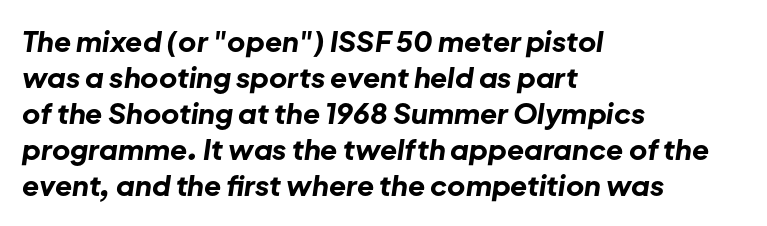
The image shows 28 px bold type, italic (leaning right); set left-aligned, normal line spacing (1.29x), normal letter spacing, not underlined; low stroke contrast and a medium x-height.
